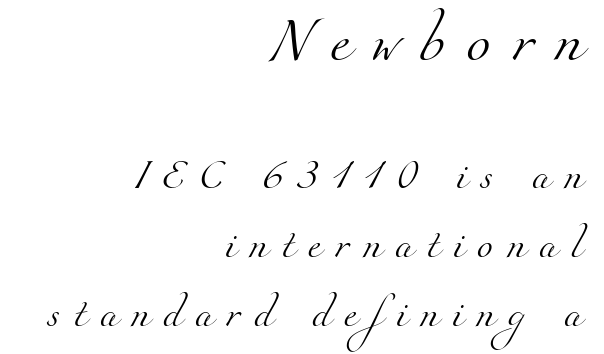
Q: Is the text bold? A: No.
Q: Is the typeface a serif or a sans-serif typeface? A: Serif.
Q: Is the text underlined? A: No.
Q: How is the paragraph aligned? A: Right-aligned.
Q: Is the spacing between letters normal or unusually wide? A: Unusually wide.
Q: Is the spacing between lines tight, normal or loose? A: Loose.
Q: Which block of text is set in a larger size, the first (top) or the second (bottom)? A: The first (top) one.
Q: Width (condensed, normal, or wide)? A: Normal.
Q: Stroke contrast? A: Medium.
Q: x-height? A: Small.
Q: Monospaced? A: No.
